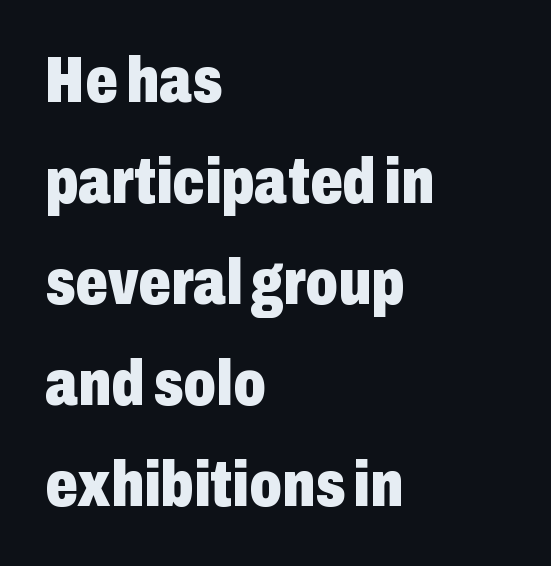
{"serif": "no", "italic": "no", "bold": "yes", "weight": "heavy", "width": "condensed", "stroke_contrast": "low", "x_height": "medium", "monospaced": "no", "underline": "no", "align": "left", "line_spacing": "normal", "line_spacing_ratio": 1.58, "letter_spacing": "normal", "letter_spacing_em": 0.0, "glyph_px": 64}
